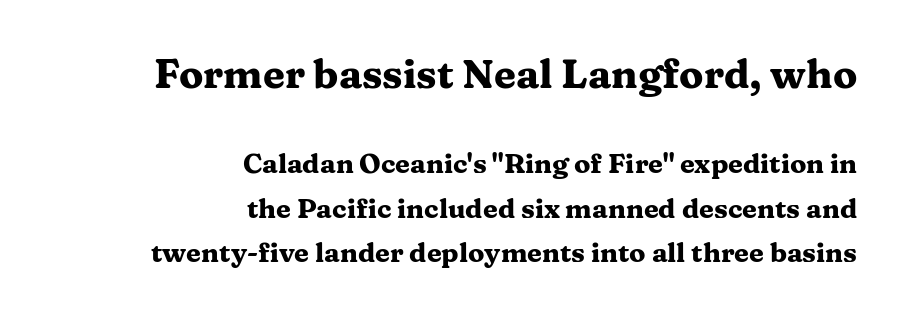
Weight: bold. Note: serifs present on the glyphs. Words appear dense and cohesive because spacing is normal. The block sitting higher on the canvas is the one with enlarged characters.
